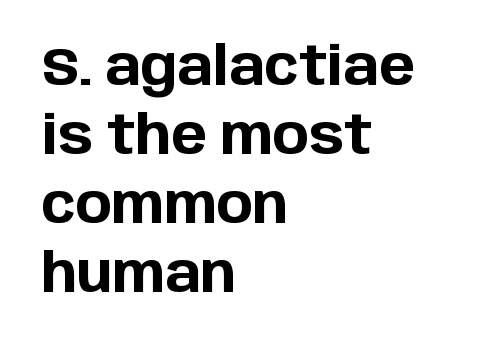
I'd describe the lettering as bold — thick and assertive. Is there any slant? The stems are plumb. The passage shown is not underscored anywhere. Evenly set lines give the paragraph a standard silhouette. Proportional: the letters do not fall into vertical columns.
